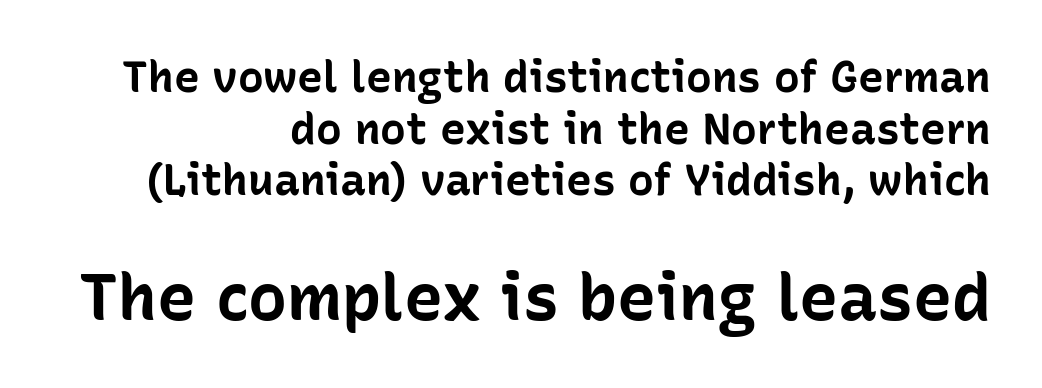
{"serif": "no", "italic": "no", "bold": "yes", "weight": "bold", "width": "normal", "stroke_contrast": "low", "x_height": "medium", "monospaced": "no", "underline": "no", "align": "right", "line_spacing_ratio": 1.2, "letter_spacing": "normal", "letter_spacing_em": 0.0, "larger_block": "second", "size_ratio": 1.51, "glyph_px": 65}
